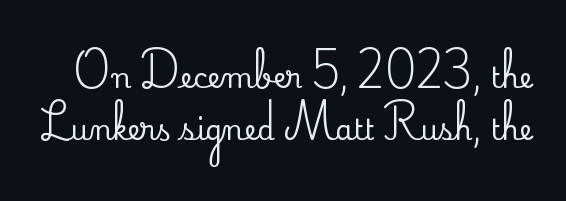
{"serif": "yes", "italic": "no", "width": "normal", "stroke_contrast": "low", "x_height": "small", "monospaced": "no", "underline": "no", "line_spacing_ratio": 1.86, "letter_spacing": "normal", "letter_spacing_em": 0.0, "glyph_px": 28}
